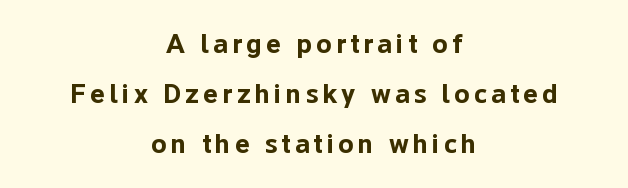
The image shows 28 px bold sans-serif type, upright; set centered, line spacing 1.79x, not underlined; low stroke contrast and a medium x-height.
